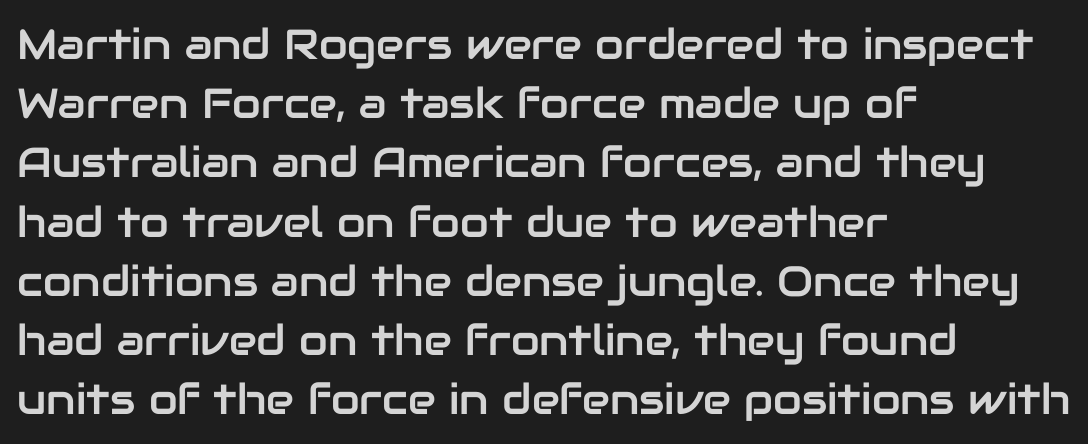
{"serif": "no", "italic": "no", "width": "normal", "stroke_contrast": "low", "x_height": "medium", "monospaced": "no", "underline": "no", "align": "left", "line_spacing": "normal", "line_spacing_ratio": 1.41, "letter_spacing": "normal", "letter_spacing_em": 0.0, "glyph_px": 42}
